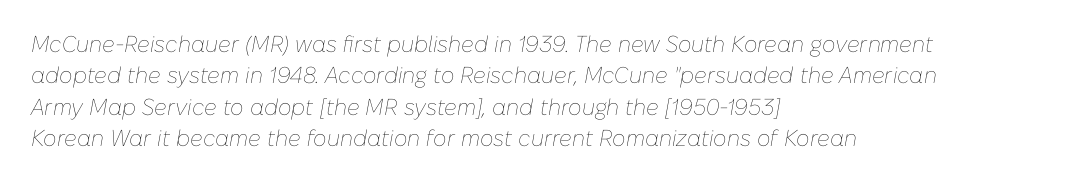
The passage shown is not bold in any degree. The face used here is rendered with its standard letterfit. Would a proofreader flag this as italicized? Yes. What's the leading like? Ordinary, nothing unusual. One-word summary of the alignment: left. Plain, unruled lines of type.
